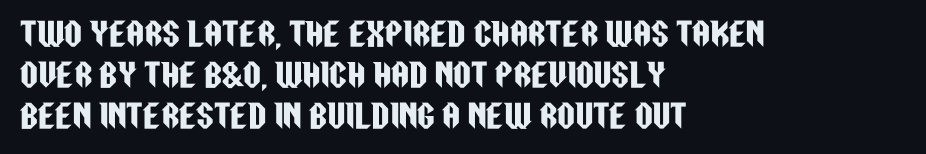
Glyph-to-glyph distance matches everyday printed text. The specimen omits any rule beneath the text block's lines. Where is the straight margin? On the left. Nothing sits at the stroke ends, so this counts as sans-serif.
